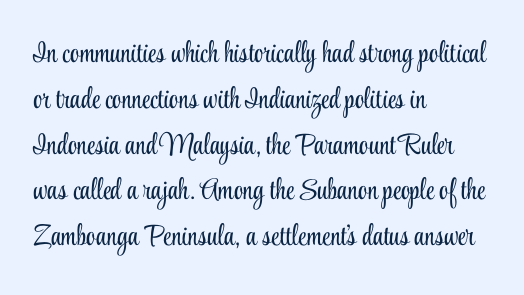
The image shows 29 px light, condensed serif type; set left-aligned, normal line spacing (1.58x), normal letter spacing, not underlined; low stroke contrast and a small x-height.
